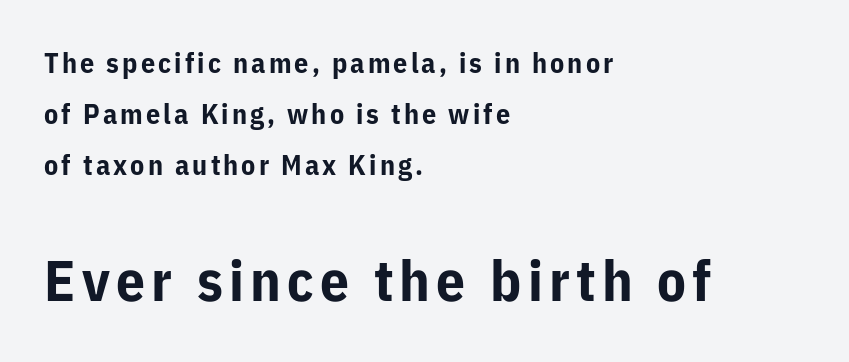
Typesetter's note: full bold, strokes at maximum text heaviness. The typography opts for an upright posture over an oblique one. The face used here is a sans, in the tradition of grotesques and geometrics. Nobody drew a line under any word here. Note the varied advance widths — an 'i' is clearly narrower than an 'm'.
